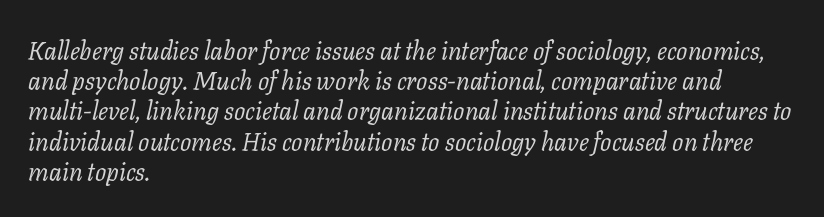
The passage is arranged the way most books set body copy — flush left. Look at the tracking — it's just the regular setting, nothing added. Underlining? Definitely not there. A quiet, ordinary-to-light weight characterises the typeface.
